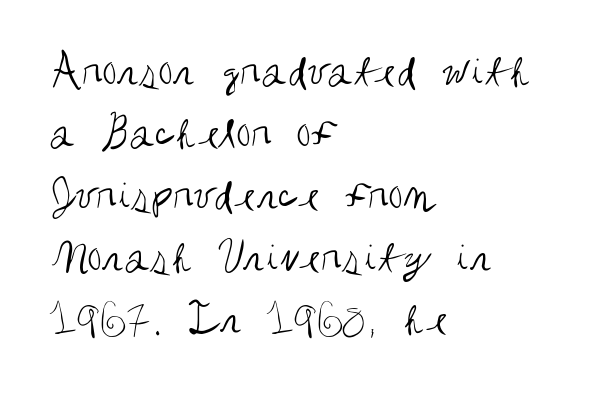
Whoever set this chose a conventional vertical rhythm. Examine the stroke ends and you'll find no serifs. The strip under each line holds only bare page. Stem width sits at or under what a default text font uses. Honestly, the letter spacing is just normal — you wouldn't notice it.
